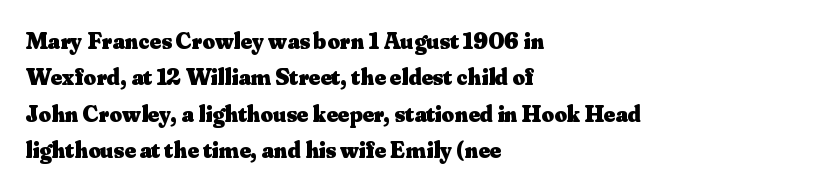
The designer left line spacing at the default. The horizontal fit of the characters is conventional and even. The specimen reads as upright at a glance. The passage shown is not underscored anywhere. The letters are bold, with thick, heavy strokes.
